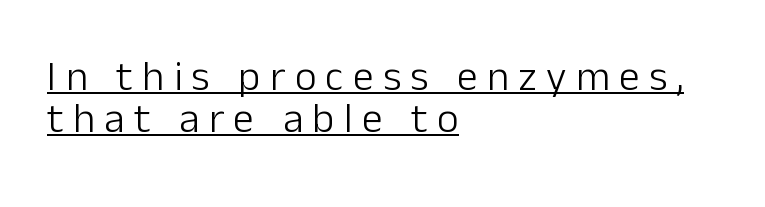
{"serif": "no", "italic": "no", "bold": "no", "weight": "light", "width": "normal", "stroke_contrast": "low", "x_height": "medium", "monospaced": "no", "underline": "yes", "align": "left", "line_spacing": "tight", "line_spacing_ratio": 0.99, "letter_spacing": "wide", "letter_spacing_em": 0.22, "glyph_px": 42}
